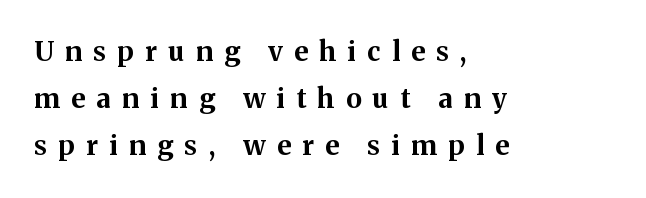
You could only call the tracking loose — the letters float apart. This is heavy type, rendered in bold. Does the copy run flush right? No — it runs flush left. This sample uses an upright cut, with every glyph sitting square on the baseline. Has an underline been added? It has not.
